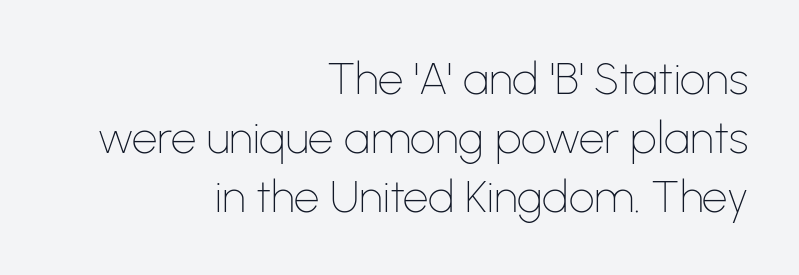
Q: Is the text bold? A: No.
Q: Is the text italic (slanted)? A: No, it is upright.
Q: Is the typeface a serif or a sans-serif typeface? A: Sans-serif.
Q: Is the text underlined? A: No.
Q: How is the paragraph aligned? A: Right-aligned.
Q: Is the spacing between letters normal or unusually wide? A: Normal.
Q: Is the spacing between lines tight, normal or loose? A: Normal.
Q: Width (condensed, normal, or wide)? A: Normal.
Q: Stroke contrast? A: Low.
Q: x-height? A: Medium.
Q: Monospaced? A: No.
